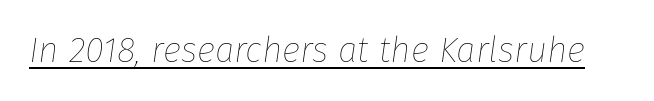
The image shows 35 px thin type, italic (leaning right); set normal letter spacing, underlined; low stroke contrast and a medium x-height.
